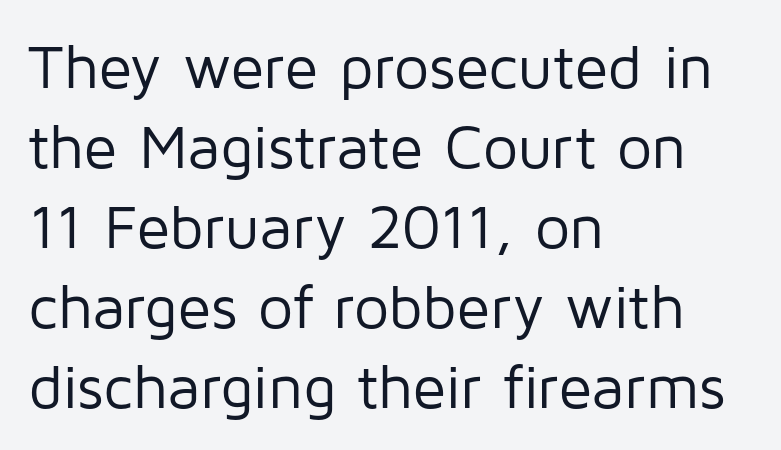
The image shows 62 px regular-weight sans-serif type, upright; set left-aligned, normal line spacing (1.29x), normal letter spacing, not underlined; low stroke contrast and a medium x-height.
